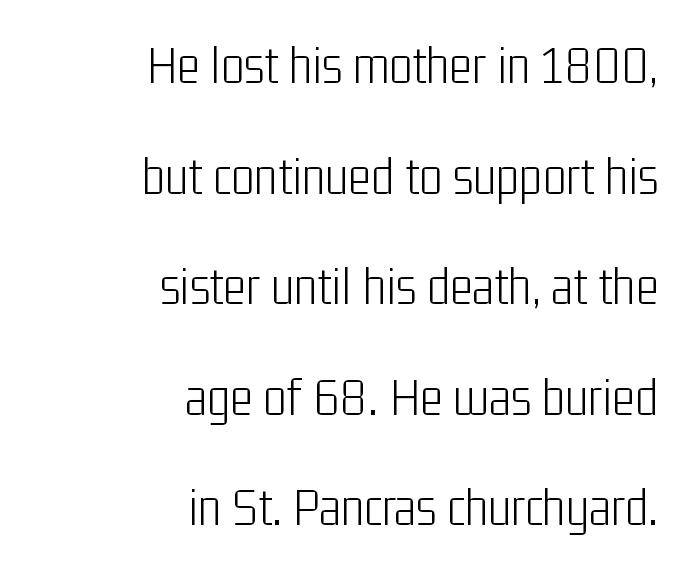
Q: Is the text bold? A: No.
Q: Is the text italic (slanted)? A: No, it is upright.
Q: Is the typeface a serif or a sans-serif typeface? A: Sans-serif.
Q: Is the text underlined? A: No.
Q: How is the paragraph aligned? A: Right-aligned.
Q: Is the spacing between letters normal or unusually wide? A: Normal.
Q: Is the spacing between lines tight, normal or loose? A: Loose.
Q: Width (condensed, normal, or wide)? A: Condensed.
Q: Stroke contrast? A: Low.
Q: x-height? A: Medium.
Q: Monospaced? A: No.
